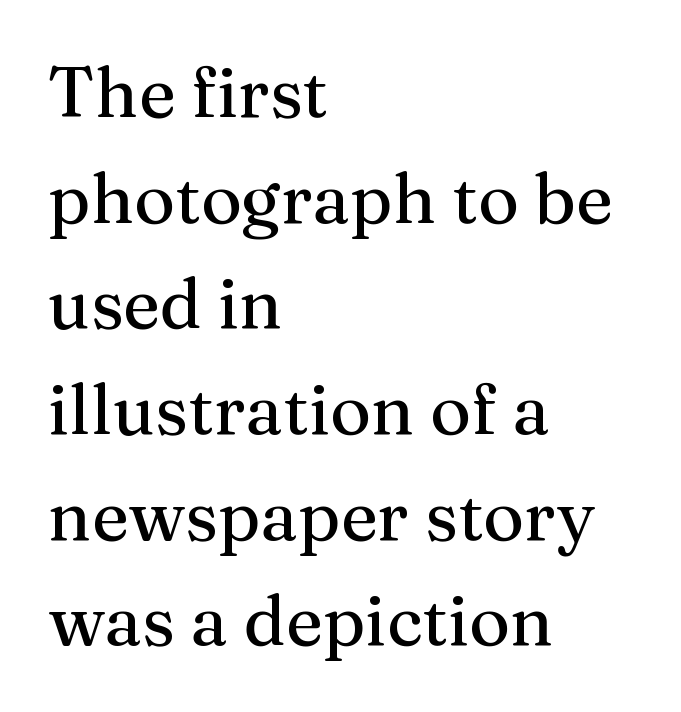
These lines sit exactly where default settings would place them. The lettering stays uniformly vertical, giving the passage a roman look. The glyphs in this specimen are seriffed. Inter-character spacing is left at the font's built-in metrics. The rendering anchors every line to the left-hand side. The rendering uses natural spacing where letterforms have individual widths.
